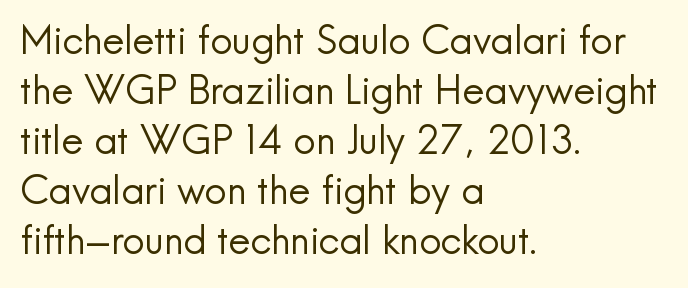
Q: Is the text bold? A: No.
Q: Is the text italic (slanted)? A: No, it is upright.
Q: Is the typeface a serif or a sans-serif typeface? A: Sans-serif.
Q: Is the text underlined? A: No.
Q: How is the paragraph aligned? A: Left-aligned.
Q: Is the spacing between letters normal or unusually wide? A: Normal.
Q: Is the spacing between lines tight, normal or loose? A: Normal.
Q: Width (condensed, normal, or wide)? A: Normal.
Q: x-height? A: Small.
Q: Monospaced? A: No.
